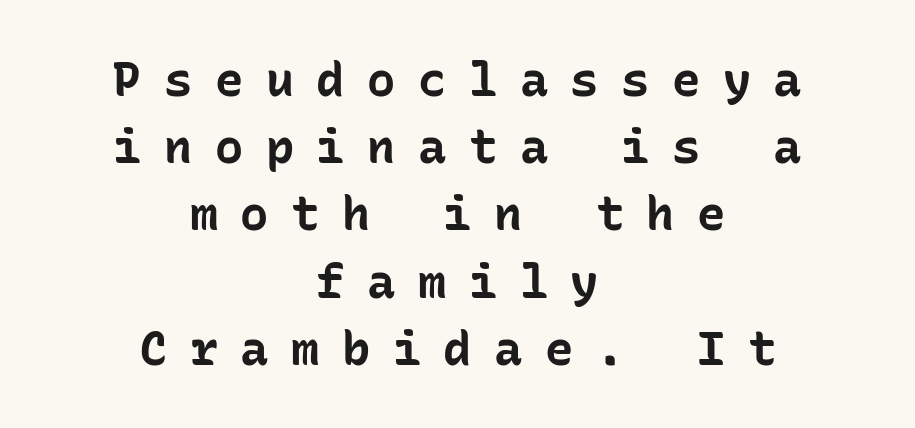
Casual observation: everything's sitting right in the middle. The designer went with a sans here, leaving each stem footless. The letters stand straight up with perfectly vertical stems. Beneath every word, the page is bare.
